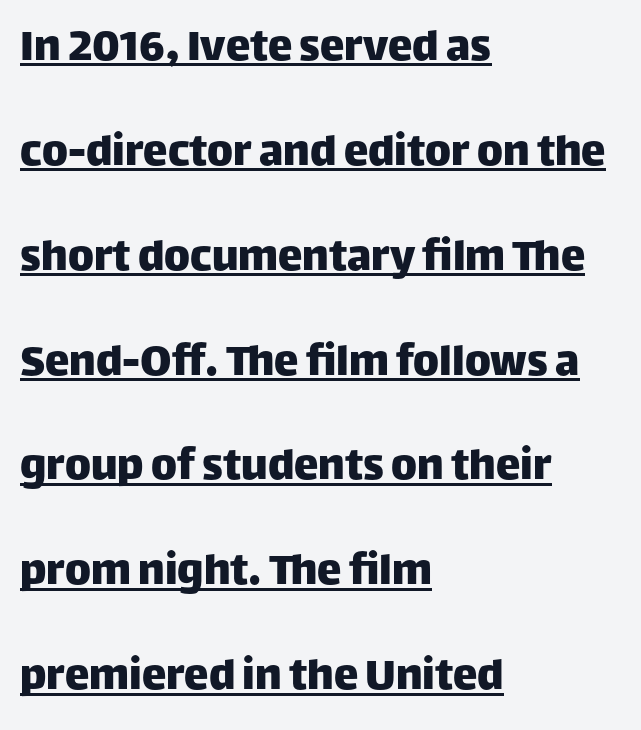
{"serif": "no", "italic": "no", "width": "normal", "stroke_contrast": "low", "x_height": "large", "monospaced": "no", "underline": "yes", "align": "left", "line_spacing": "loose", "line_spacing_ratio": 2.14, "letter_spacing": "normal", "letter_spacing_em": 0.0, "glyph_px": 49}
